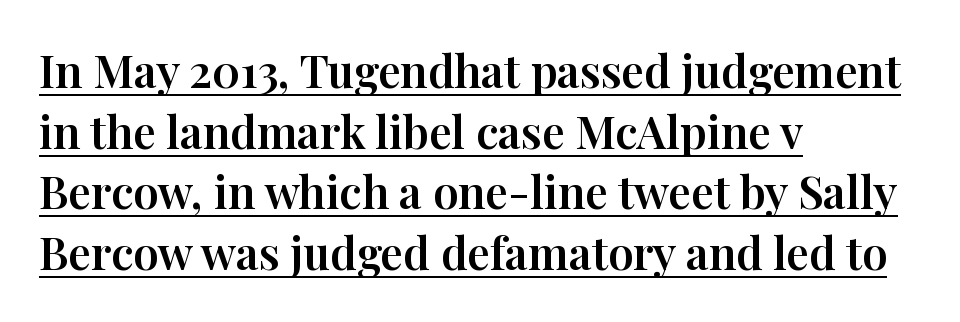
{"serif": "yes", "italic": "no", "width": "normal", "stroke_contrast": "high", "x_height": "medium", "monospaced": "no", "underline": "yes", "align": "left", "line_spacing": "normal", "line_spacing_ratio": 1.35, "letter_spacing": "normal", "letter_spacing_em": 0.0, "glyph_px": 45}
